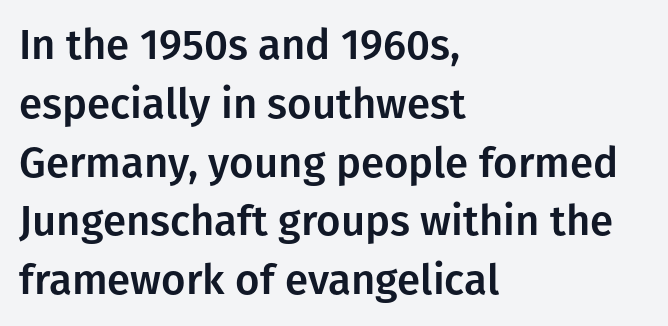
Q: Is the text italic (slanted)? A: No, it is upright.
Q: Is the typeface a serif or a sans-serif typeface? A: Sans-serif.
Q: Is the text underlined? A: No.
Q: How is the paragraph aligned? A: Left-aligned.
Q: Is the spacing between letters normal or unusually wide? A: Normal.
Q: Is the spacing between lines tight, normal or loose? A: Normal.
Q: Width (condensed, normal, or wide)? A: Normal.
Q: Stroke contrast? A: Low.
Q: x-height? A: Medium.
Q: Monospaced? A: No.
